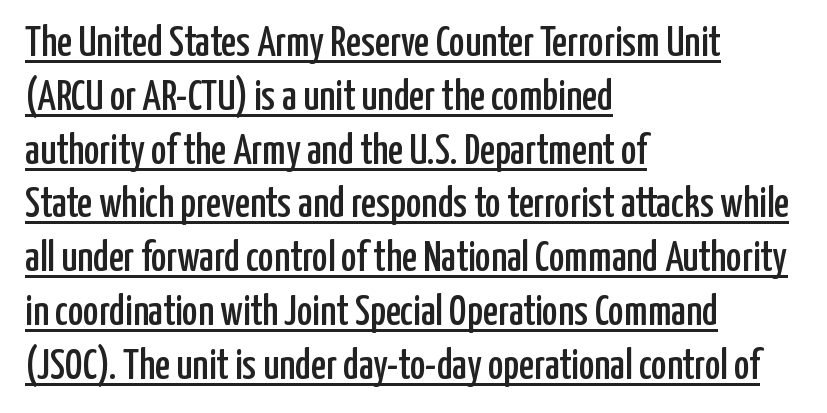
The image shows 42 px condensed sans-serif type, upright; set left-aligned, normal line spacing (1.28x), normal letter spacing, underlined; low stroke contrast and a medium x-height.
